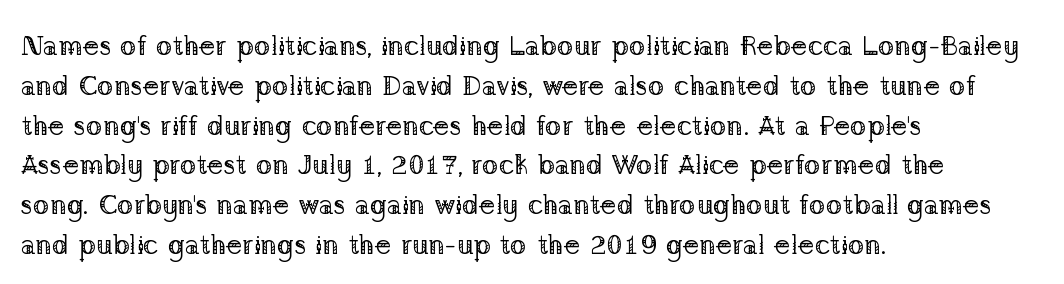
The image shows 28 px regular-weight serif type, upright; set left-aligned, normal line spacing (1.42x), normal letter spacing, not underlined; low stroke contrast and a medium x-height.
